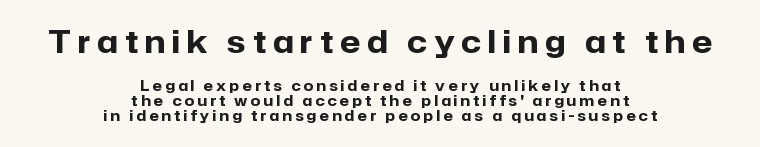
{"serif": "no", "italic": "no", "bold": "yes", "weight": "heavy", "width": "normal", "stroke_contrast": "low", "x_height": "medium", "monospaced": "no", "underline": "no", "align": "center", "line_spacing": "tight", "line_spacing_ratio": 1.05, "letter_spacing": "wide", "letter_spacing_em": 0.23, "larger_block": "first", "size_ratio": 2.14, "glyph_px": 30}
